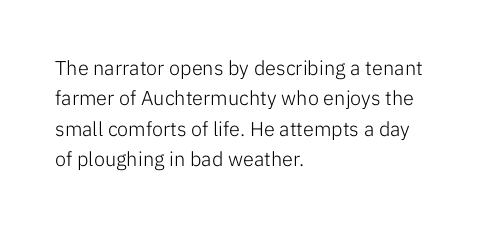
{"italic": "no", "bold": "no", "underline": "no", "align": "left", "line_spacing": "normal", "line_spacing_ratio": 1.52, "letter_spacing": "normal", "letter_spacing_em": 0.0, "glyph_px": 20}
